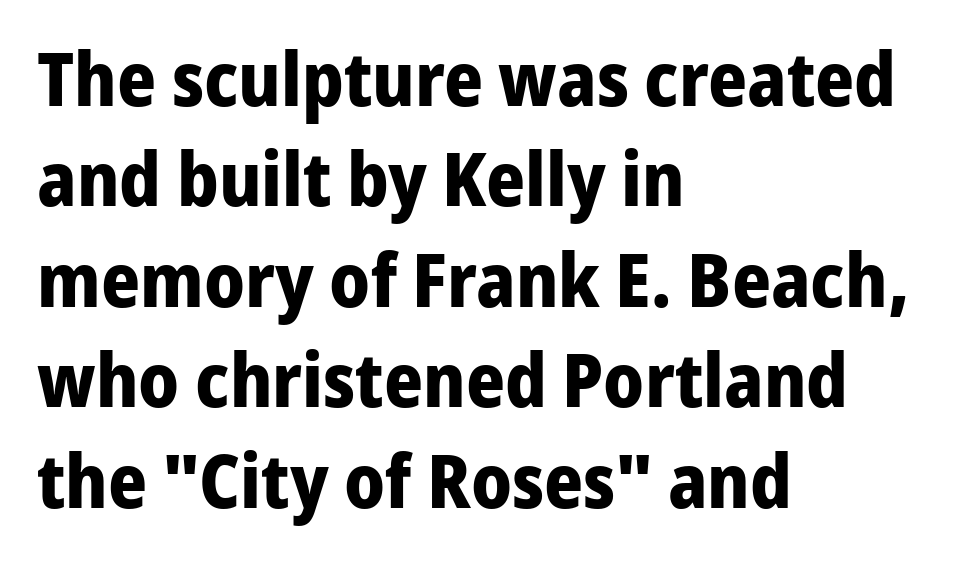
The image shows 75 px bold sans-serif type, upright; set left-aligned, normal line spacing (1.34x), normal letter spacing, not underlined; low stroke contrast and a medium x-height.
